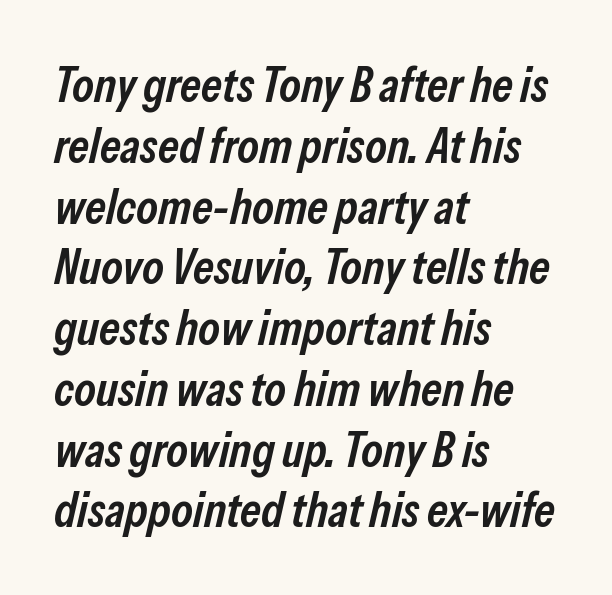
The image shows 49 px semibold, condensed type, italic (leaning right); set left-aligned, line spacing 1.24x, normal letter spacing, not underlined; low stroke contrast and a medium x-height.
